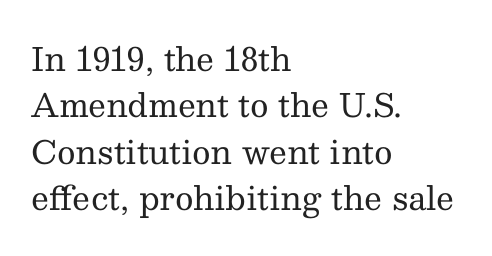
The image shows 32 px regular-weight serif type, upright; set left-aligned, normal line spacing (1.45x), normal letter spacing, not underlined; medium stroke contrast and a medium x-height.
